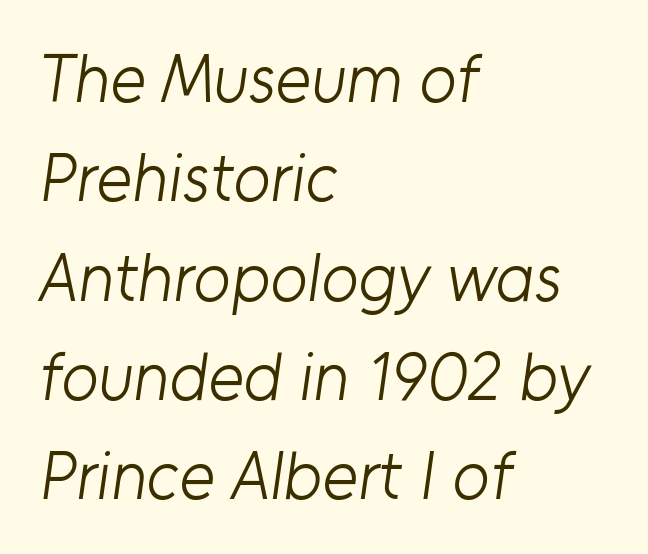
{"serif": "no", "bold": "no", "weight": "light", "width": "normal", "stroke_contrast": "low", "x_height": "medium", "monospaced": "no", "underline": "no", "align": "left", "line_spacing": "normal", "line_spacing_ratio": 1.46, "letter_spacing": "normal", "letter_spacing_em": 0.0, "glyph_px": 68}
